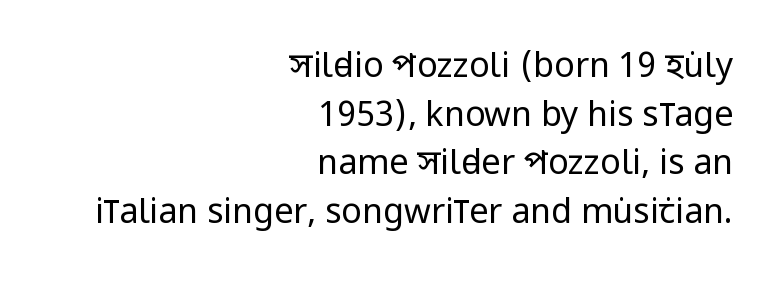
The image shows 34 px regular-weight, condensed sans-serif type, upright; set right-aligned, normal line spacing (1.43x), normal letter spacing, not underlined; low stroke contrast and a large x-height.
